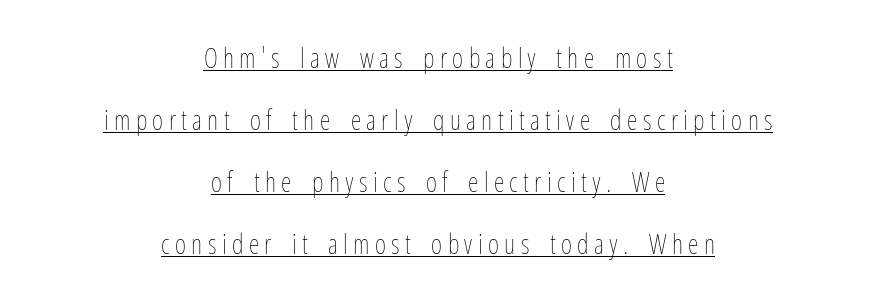
Q: Is the text bold? A: No.
Q: Is the text italic (slanted)? A: No, it is upright.
Q: Is the text underlined? A: Yes.
Q: How is the paragraph aligned? A: Centered.
Q: Is the spacing between letters normal or unusually wide? A: Unusually wide.
Q: Is the spacing between lines tight, normal or loose? A: Loose.
